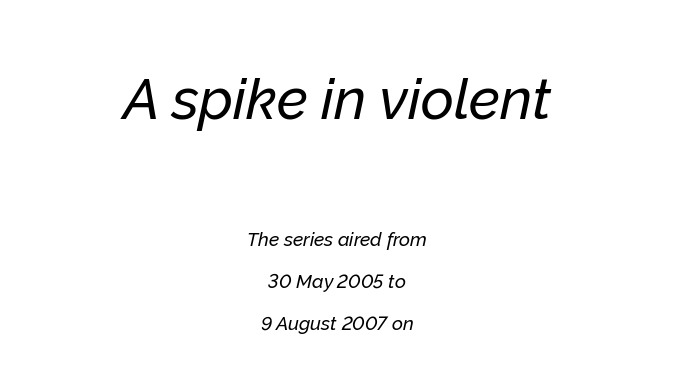
{"italic": "yes", "lean": "right", "slant_degrees": 12, "width": "normal", "stroke_contrast": "low", "x_height": "medium", "monospaced": "no", "underline": "no", "align": "center", "line_spacing": "loose", "line_spacing_ratio": 2.19, "letter_spacing": "normal", "letter_spacing_em": 0.0, "larger_block": "first", "size_ratio": 3.0, "glyph_px": 57}
